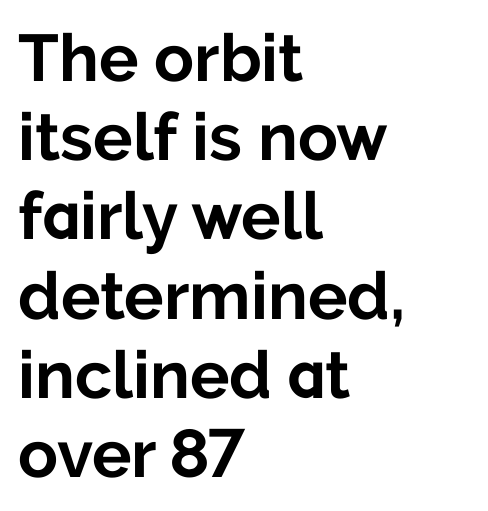
The image shows 66 px bold sans-serif type, upright; set left-aligned, line spacing 1.2x, normal letter spacing, not underlined; low stroke contrast and a medium x-height.
